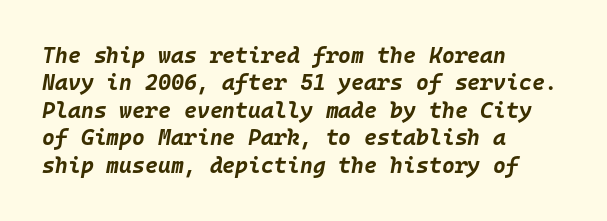
Does the leading feel generous? No, just average. Tall strokes in this sample are angled rather than plumb. The paragraph shown leans on its left margin. Any mark beneath the type? The region is blank. Tracking here is standard; glyphs follow each other at the usual distance. Summary of weight: heavy, a full bold.
